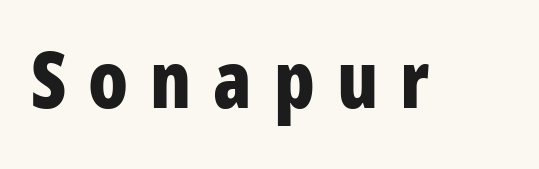
What kind of face is this? One without serifs — a sans. The face used here is rendered with a markedly widened letterfit. Looks like regular typesetting: each glyph gets only the width it needs. In terms of posture, this sample is upright. Is the type bold? Yes — the strokes are clearly thick and heavy.
